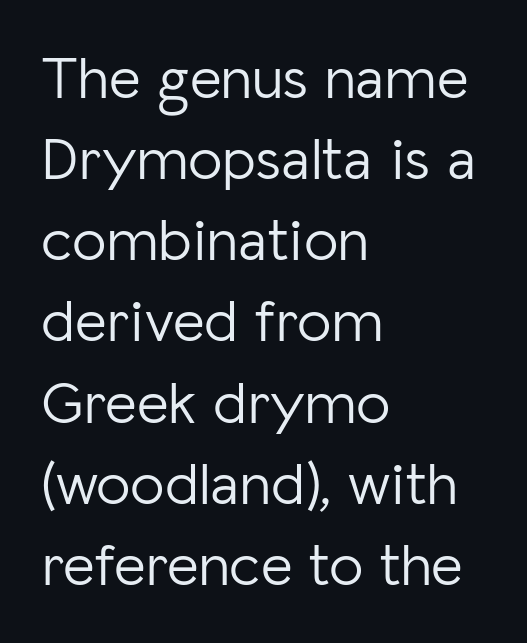
Q: Is the text bold? A: No.
Q: Is the text italic (slanted)? A: No, it is upright.
Q: Is the typeface a serif or a sans-serif typeface? A: Sans-serif.
Q: Is the text underlined? A: No.
Q: How is the paragraph aligned? A: Left-aligned.
Q: Is the spacing between letters normal or unusually wide? A: Normal.
Q: Is the spacing between lines tight, normal or loose? A: Normal.
Q: Width (condensed, normal, or wide)? A: Normal.
Q: Stroke contrast? A: Low.
Q: x-height? A: Medium.
Q: Monospaced? A: No.
